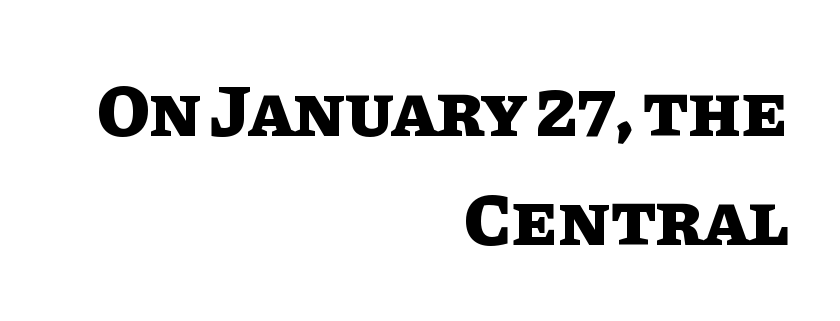
The image shows 75 px heavy type, upright; set right-aligned, normal line spacing (1.45x), normal letter spacing, not underlined; low stroke contrast and a large x-height.
